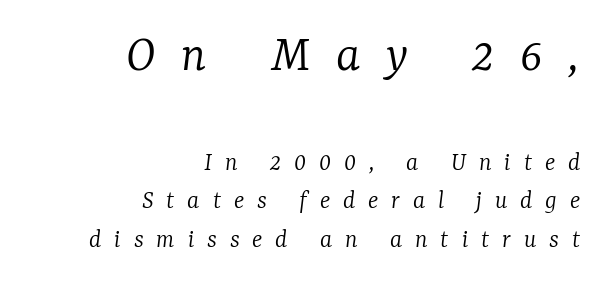
The image shows 54 px light serif type, italic (leaning right); set right-aligned, normal line spacing (1.42x), unusually wide letter spacing (+0.48 em), not underlined; the first (top) block is 2.0x larger; low stroke contrast and a medium x-height.
